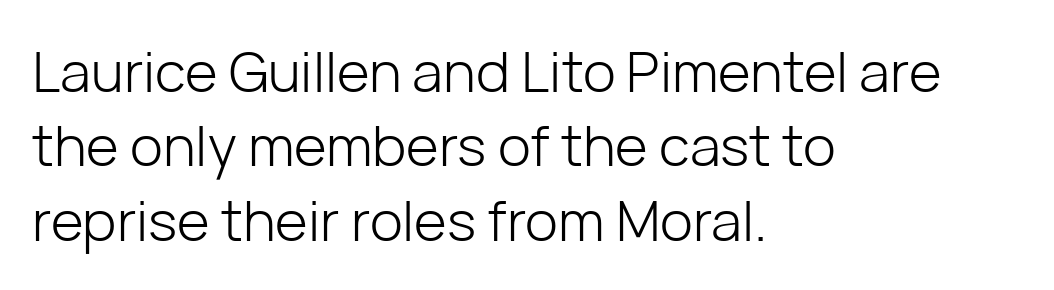
The image shows 56 px light sans-serif type, upright; set left-aligned, normal line spacing (1.33x), normal letter spacing, not underlined; low stroke contrast and a medium x-height.
